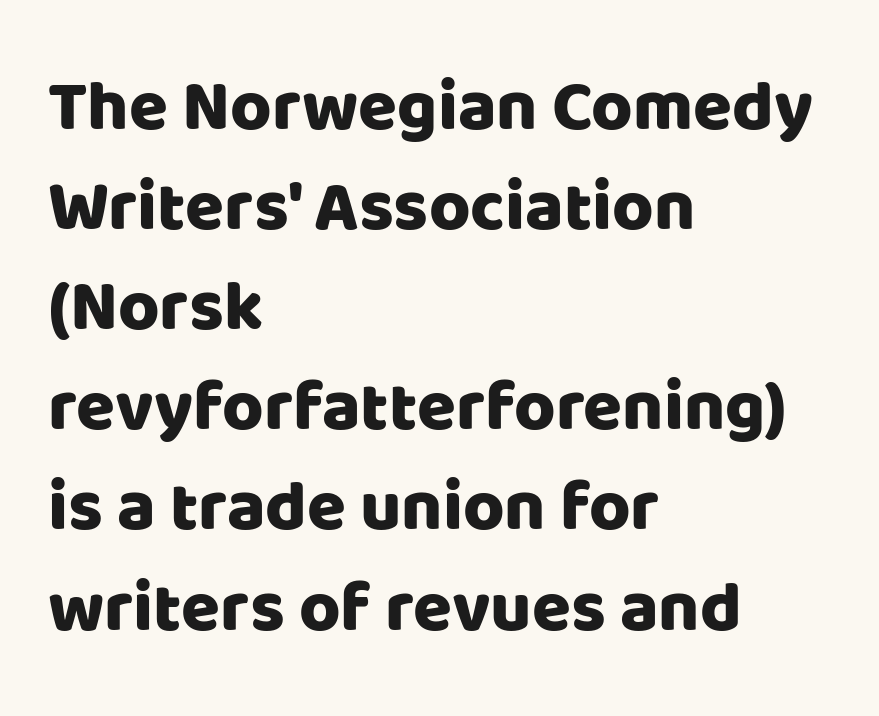
The image shows 71 px sans-serif type, upright; set left-aligned, normal line spacing (1.41x), normal letter spacing, not underlined; low stroke contrast and a large x-height.
